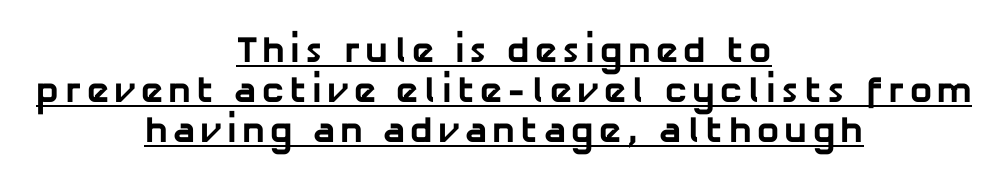
How would I describe the line gaps? Narrow and economical. Glance below the letters and you will spot a drawn line. The strokes are fattened all the way to bold. Character widths vary here, with narrow letters taking less room than wide ones. Typographically, this falls in the sans-serif category.
